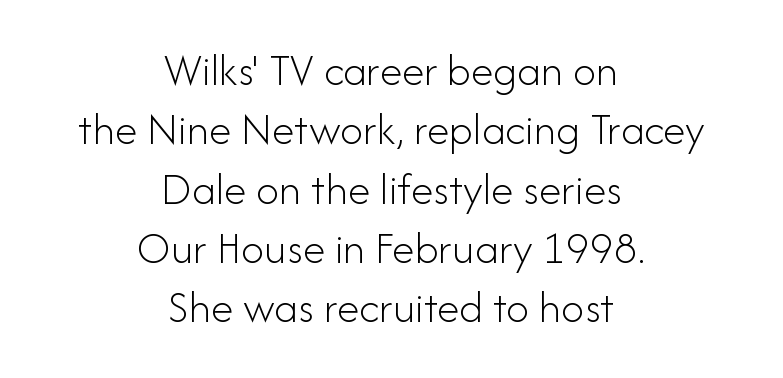
Q: Is the text bold? A: No.
Q: Is the text italic (slanted)? A: No, it is upright.
Q: Is the typeface a serif or a sans-serif typeface? A: Sans-serif.
Q: Is the text underlined? A: No.
Q: How is the paragraph aligned? A: Centered.
Q: Is the spacing between letters normal or unusually wide? A: Normal.
Q: Is the spacing between lines tight, normal or loose? A: Normal.
Q: Width (condensed, normal, or wide)? A: Normal.
Q: Stroke contrast? A: Low.
Q: x-height? A: Small.
Q: Monospaced? A: No.
